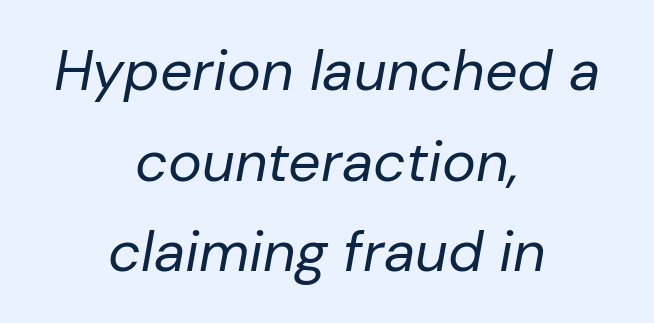
Q: Is the text bold? A: No.
Q: Is the text italic (slanted)? A: Yes, it leans right by about 10 degrees.
Q: Is the text underlined? A: No.
Q: How is the paragraph aligned? A: Centered.
Q: Is the spacing between letters normal or unusually wide? A: Normal.
Q: Is the spacing between lines tight, normal or loose? A: Normal.
Q: Width (condensed, normal, or wide)? A: Normal.
Q: Stroke contrast? A: Low.
Q: x-height? A: Medium.
Q: Monospaced? A: No.
